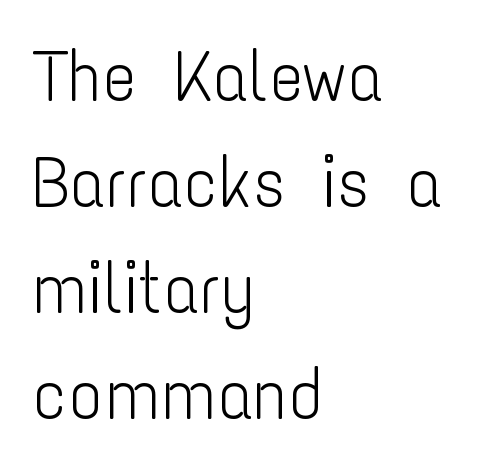
Q: Is the text bold? A: No.
Q: Is the text italic (slanted)? A: No, it is upright.
Q: Is the typeface a serif or a sans-serif typeface? A: Sans-serif.
Q: Is the text underlined? A: No.
Q: How is the paragraph aligned? A: Left-aligned.
Q: Is the spacing between letters normal or unusually wide? A: Normal.
Q: Is the spacing between lines tight, normal or loose? A: Normal.
Q: Width (condensed, normal, or wide)? A: Condensed.
Q: Stroke contrast? A: Low.
Q: x-height? A: Medium.
Q: Monospaced? A: No.
